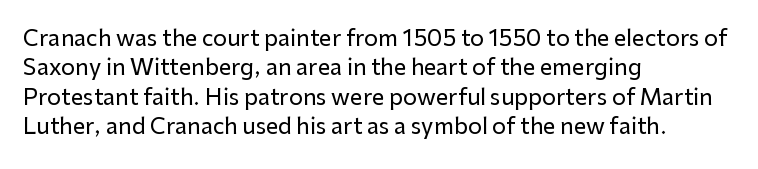
Reading down the block, your eye returns to a fixed left position each line. The type sits square on the baseline with zero lean. The space directly below the letters is spotless. Notice how descenders clear the ascenders below comfortably — that's standard leading. Each word holds together tightly as a unit, with standard inter-letter gaps.
